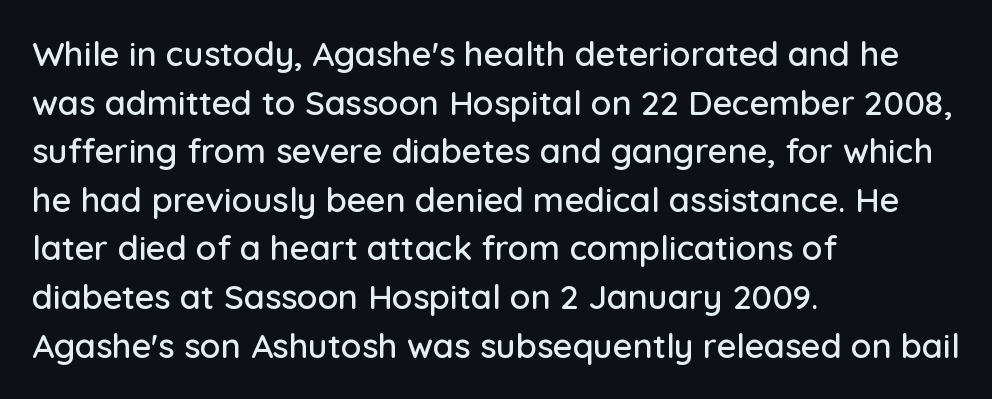
The type sits square on the baseline with zero lean. Reading down the column, the eye jumps a familiar distance to each next line. What kind of face is this? One without serifs — a sans. A classic flush-left, rag-right setting is used for this passage.
